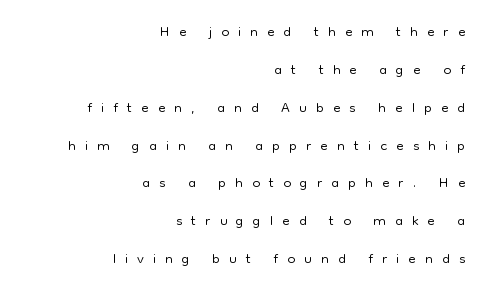
The image shows 22 px text type, upright; set right-aligned, line spacing 1.72x, unusually wide letter spacing (+0.41 em), not underlined.
